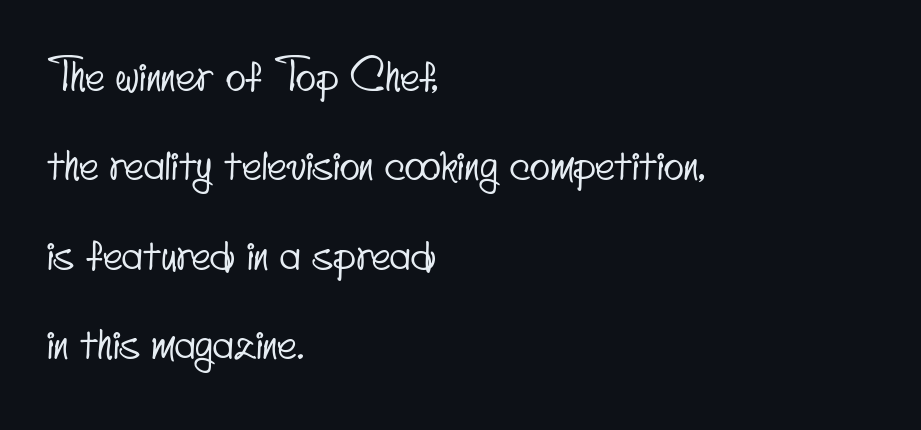
The image shows 42 px condensed sans-serif type; set left-aligned, loose line spacing (2.13x), normal letter spacing, not underlined; low stroke contrast and a small x-height.
